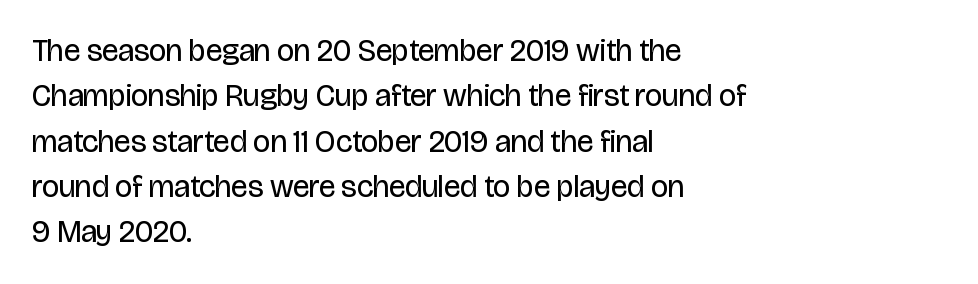
{"serif": "no", "italic": "no", "bold": "no", "weight": "regular", "width": "condensed", "stroke_contrast": "low", "x_height": "large", "monospaced": "no", "underline": "no", "align": "left", "line_spacing": "normal", "line_spacing_ratio": 1.46, "letter_spacing": "normal", "letter_spacing_em": 0.0, "glyph_px": 31}
